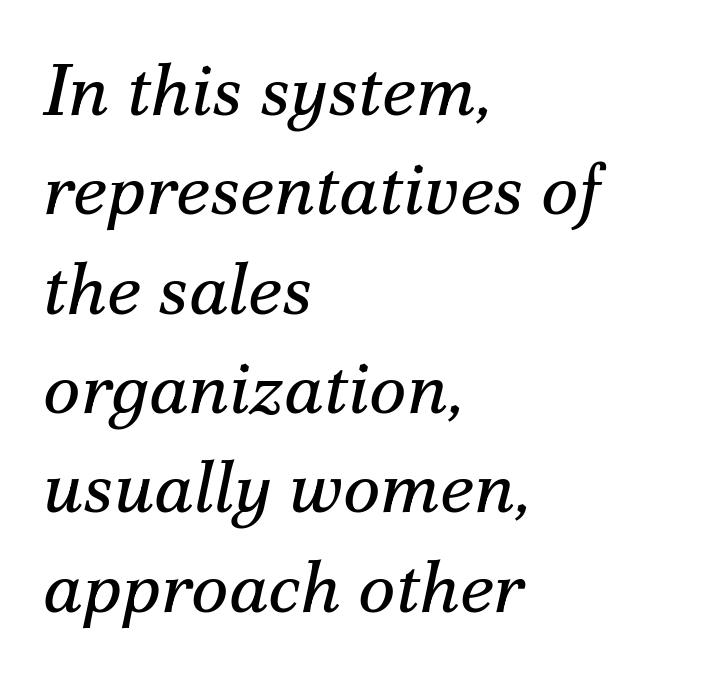
The image shows 72 px regular-weight serif type, italic (leaning right); set left-aligned, normal line spacing (1.38x), normal letter spacing, not underlined; medium stroke contrast and a small x-height.
